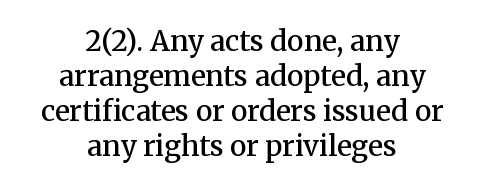
The image shows 28 px semibold serif type, upright; set centered, normal line spacing (1.25x), normal letter spacing, not underlined; medium stroke contrast and a medium x-height.
